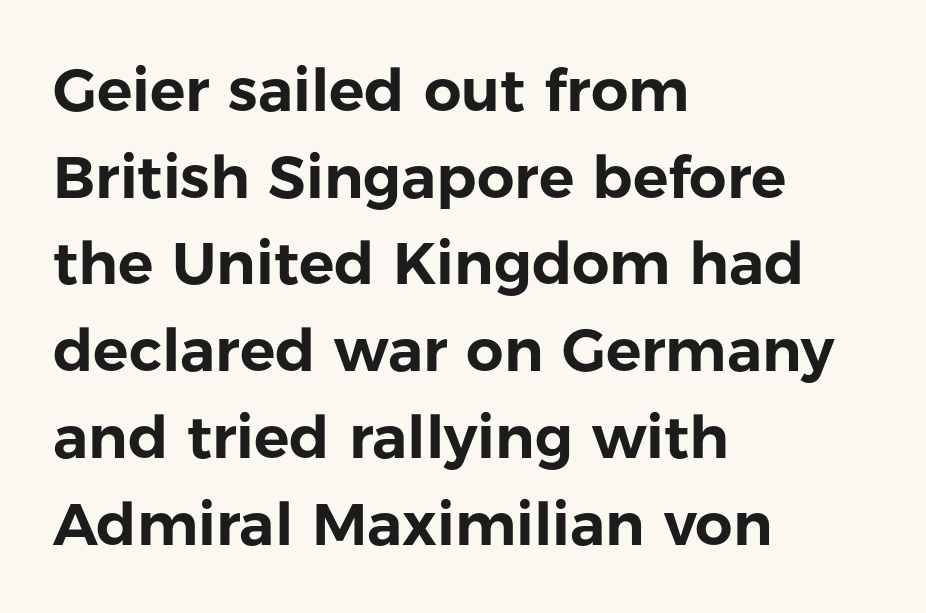
Q: Is the text italic (slanted)? A: No, it is upright.
Q: Is the typeface a serif or a sans-serif typeface? A: Sans-serif.
Q: Is the text underlined? A: No.
Q: How is the paragraph aligned? A: Left-aligned.
Q: Is the spacing between letters normal or unusually wide? A: Normal.
Q: Is the spacing between lines tight, normal or loose? A: Normal.
Q: Width (condensed, normal, or wide)? A: Normal.
Q: Stroke contrast? A: Low.
Q: x-height? A: Medium.
Q: Monospaced? A: No.
